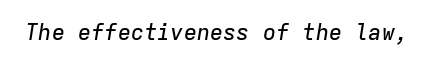
{"italic": "yes", "lean": "right", "slant_degrees": 9, "underline": "no", "letter_spacing": "normal", "letter_spacing_em": 0.0, "glyph_px": 22}
